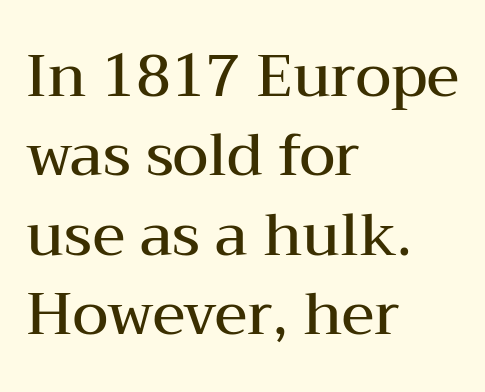
Clear beneath every line of the passage. Serif or sans? Serif — the stroke terminals have little feet. Here the designer chose a conventional face with non-uniform glyph widths. Successive baselines arrive at the customary interval. The gaps between neighbouring characters are ordinary and unremarkable. Designer's note — italics off, roman on.
